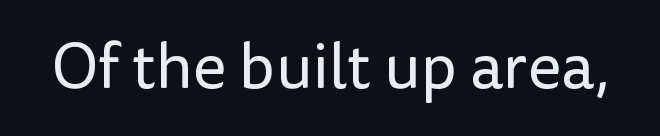
{"serif": "no", "italic": "no", "bold": "no", "weight": "regular", "width": "normal", "stroke_contrast": "low", "x_height": "medium", "monospaced": "no", "underline": "no", "letter_spacing": "normal", "letter_spacing_em": 0.0, "glyph_px": 64}
